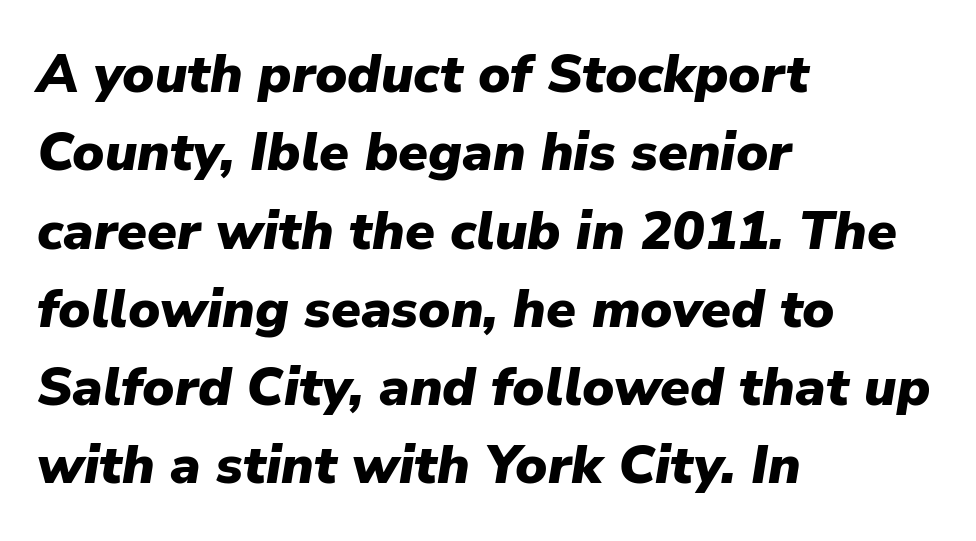
The image shows 54 px heavy type, italic (leaning right); set left-aligned, normal line spacing (1.45x), normal letter spacing, not underlined; low stroke contrast and a medium x-height.
